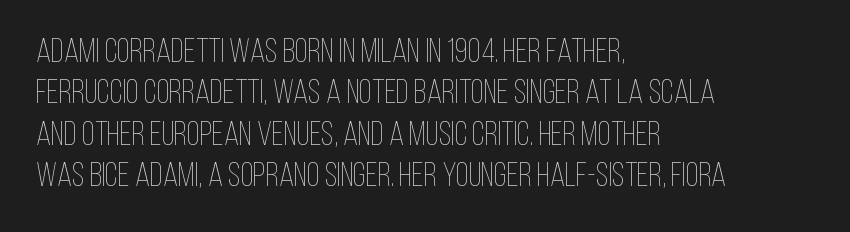
{"italic": "no", "bold": "no", "weight": "thin", "width": "condensed", "stroke_contrast": "low", "x_height": "large", "monospaced": "no", "underline": "no", "align": "left", "line_spacing_ratio": 1.22, "letter_spacing": "normal", "letter_spacing_em": 0.0, "glyph_px": 34}
